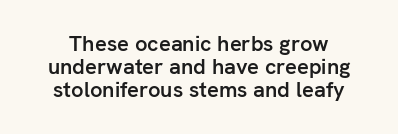
Q: Is the text bold? A: Semi-bold.
Q: Is the text italic (slanted)? A: No, it is upright.
Q: Is the text underlined? A: No.
Q: Is the spacing between letters normal or unusually wide? A: Normal.
Q: Is the spacing between lines tight, normal or loose? A: Tight.
